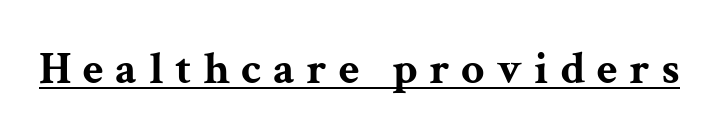
The font's upright variant was chosen for this text. Tracking here is generous; glyphs stand well apart from one another. Each letter's strokes conclude with small projecting serifs. You can see a thin bar hugging the bottom of the glyphs. Proportional: the letters do not fall into vertical columns.
